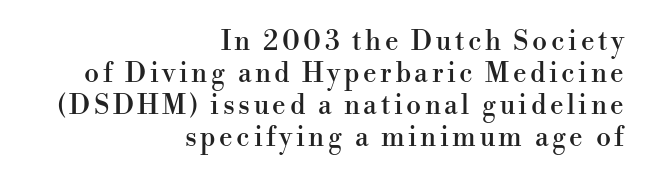
The image shows 27 px text type, upright; set right-aligned, line spacing 1.18x, not underlined.
